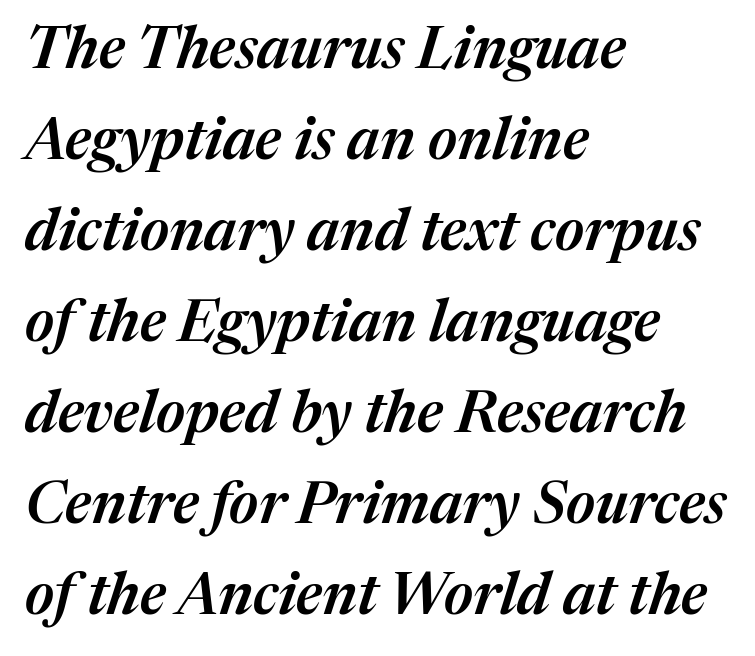
{"italic": "yes", "lean": "right", "slant_degrees": 17, "bold": "semi", "weight": "semibold", "width": "normal", "stroke_contrast": "medium", "x_height": "medium", "monospaced": "no", "underline": "no", "align": "left", "line_spacing": "normal", "line_spacing_ratio": 1.57, "letter_spacing": "normal", "letter_spacing_em": 0.0, "glyph_px": 58}
